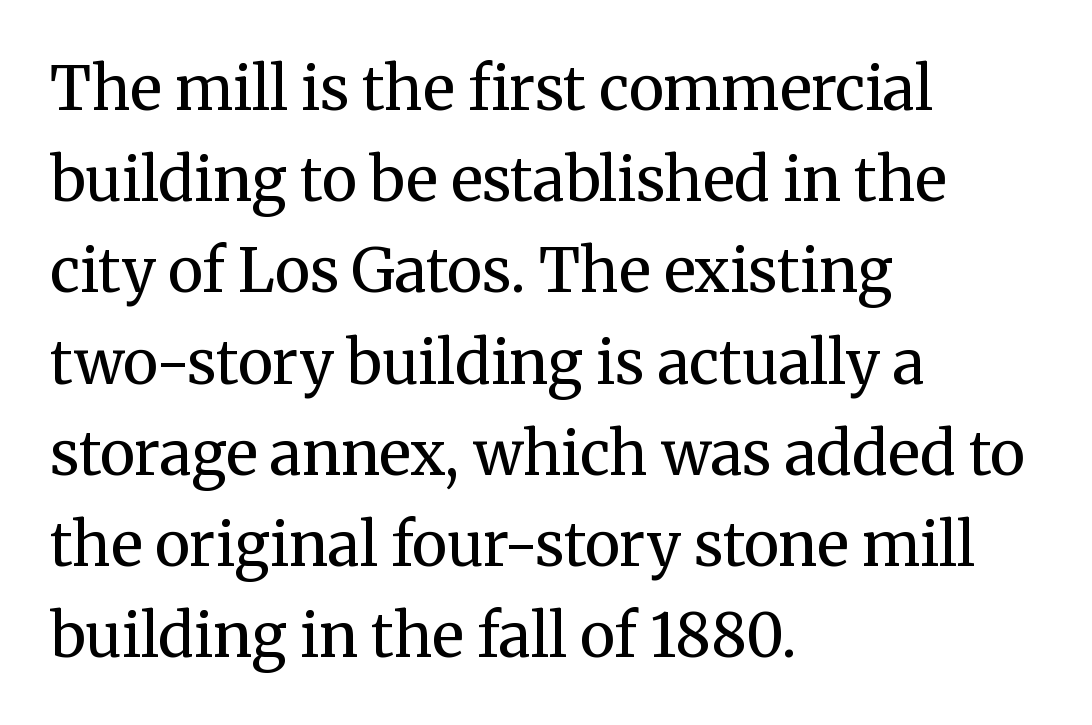
The image shows 60 px regular-weight serif type, upright; set left-aligned, normal line spacing (1.52x), normal letter spacing, not underlined; medium stroke contrast and a medium x-height.
